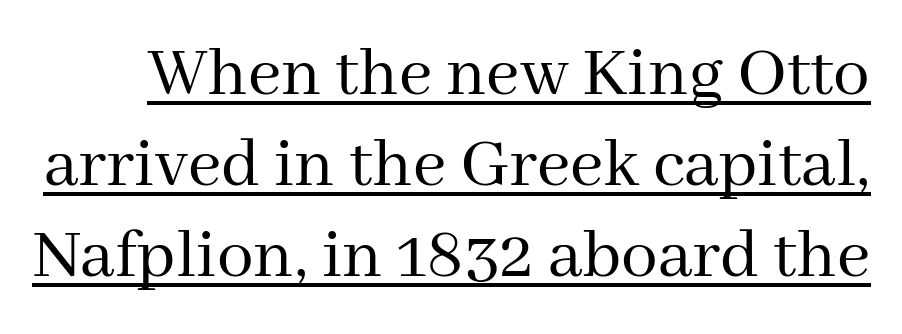
{"serif": "yes", "italic": "no", "bold": "no", "weight": "regular", "width": "normal", "stroke_contrast": "medium", "x_height": "medium", "monospaced": "no", "underline": "yes", "line_spacing": "normal", "line_spacing_ratio": 1.25, "letter_spacing": "normal", "letter_spacing_em": 0.0, "glyph_px": 73}
